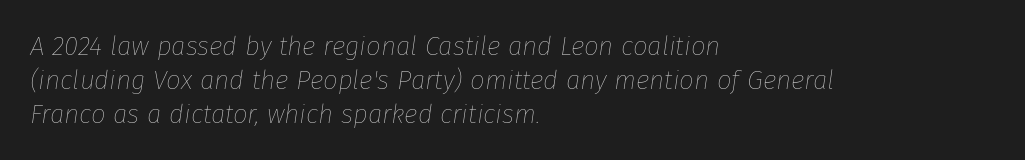
The image shows 26 px text type, italic (leaning right); set left-aligned, normal line spacing (1.3x), normal letter spacing, not underlined.
